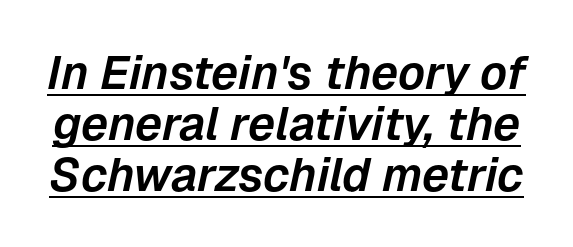
The image shows 47 px text type, italic (leaning right); set tight line spacing (1.09x), normal letter spacing, underlined; low stroke contrast and a medium x-height.
